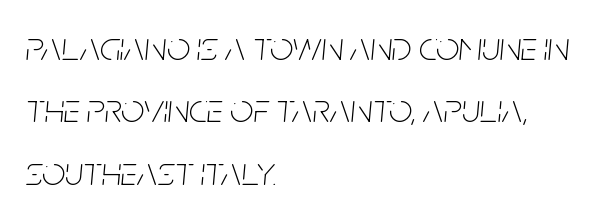
{"italic": "yes", "lean": "right", "slant_degrees": 5, "bold": "no", "weight": "thin", "width": "condensed", "stroke_contrast": "low", "x_height": "large", "monospaced": "no", "underline": "no", "align": "left", "line_spacing": "normal", "line_spacing_ratio": 1.52, "letter_spacing": "normal", "letter_spacing_em": 0.0, "glyph_px": 41}
